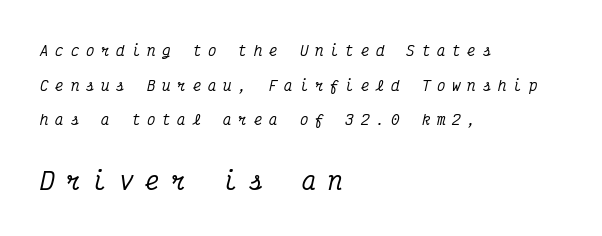
The image shows 24 px text type, italic (leaning right); set left-aligned, loose line spacing (2.47x), unusually wide letter spacing (+0.49 em), not underlined; the second (bottom) block is 1.71x larger.
